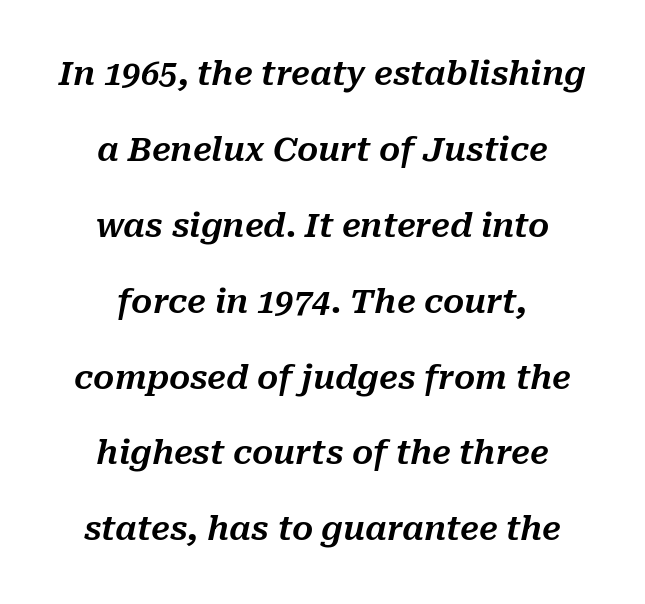
{"italic": "yes", "lean": "right", "slant_degrees": 10, "width": "normal", "stroke_contrast": "medium", "x_height": "medium", "monospaced": "no", "underline": "no", "align": "center", "line_spacing": "loose", "line_spacing_ratio": 2.3, "letter_spacing": "normal", "letter_spacing_em": 0.0, "glyph_px": 33}
